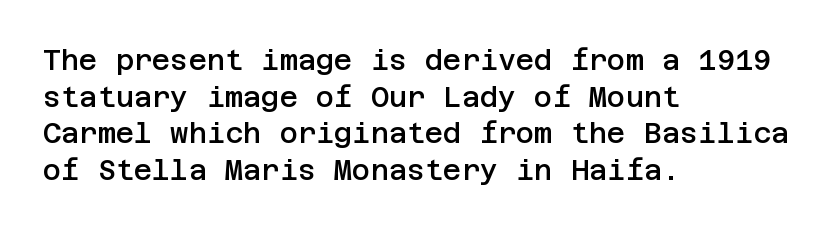
{"serif": "no", "italic": "no", "bold": "semi", "weight": "semibold", "width": "normal", "stroke_contrast": "low", "x_height": "large", "underline": "no", "align": "left", "line_spacing": "normal", "line_spacing_ratio": 1.31, "letter_spacing": "normal", "letter_spacing_em": 0.0, "glyph_px": 28}
